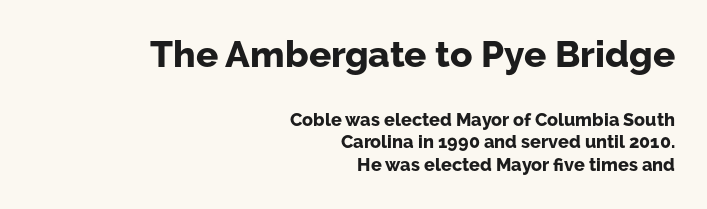
{"serif": "no", "italic": "no", "bold": "yes", "weight": "bold", "width": "normal", "stroke_contrast": "low", "x_height": "medium", "monospaced": "no", "underline": "no", "align": "right", "line_spacing": "normal", "line_spacing_ratio": 1.27, "letter_spacing": "normal", "letter_spacing_em": 0.0, "larger_block": "first", "size_ratio": 2.06, "glyph_px": 37}
